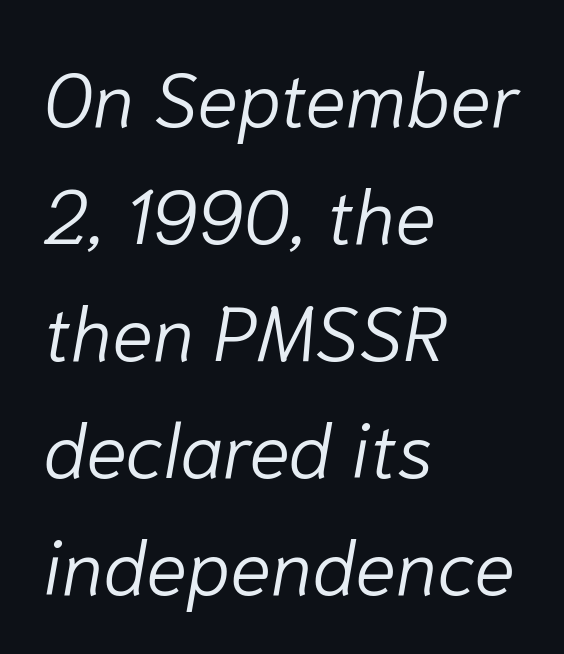
{"italic": "yes", "lean": "right", "slant_degrees": 10, "bold": "no", "weight": "light", "width": "normal", "stroke_contrast": "low", "x_height": "medium", "monospaced": "no", "underline": "no", "align": "left", "line_spacing": "normal", "line_spacing_ratio": 1.54, "letter_spacing": "normal", "letter_spacing_em": 0.0, "glyph_px": 76}
